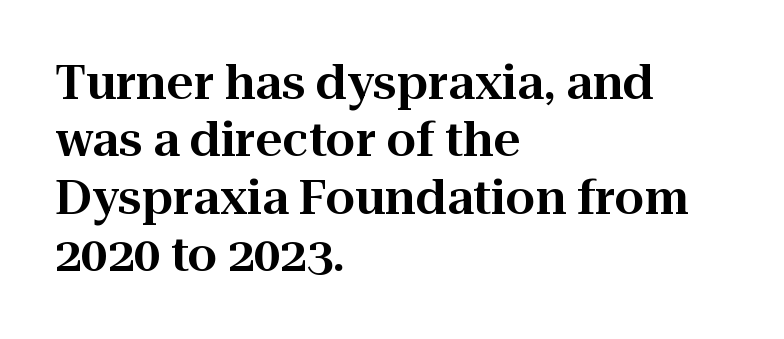
Q: Is the text italic (slanted)? A: No, it is upright.
Q: Is the typeface a serif or a sans-serif typeface? A: Serif.
Q: Is the text underlined? A: No.
Q: How is the paragraph aligned? A: Left-aligned.
Q: Is the spacing between letters normal or unusually wide? A: Normal.
Q: Width (condensed, normal, or wide)? A: Normal.
Q: Stroke contrast? A: High.
Q: x-height? A: Medium.
Q: Monospaced? A: No.
